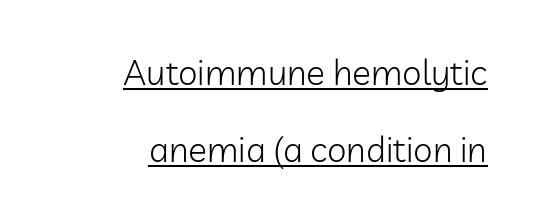
{"serif": "no", "italic": "no", "bold": "no", "weight": "light", "width": "normal", "stroke_contrast": "low", "x_height": "medium", "monospaced": "no", "underline": "yes", "align": "right", "line_spacing": "loose", "line_spacing_ratio": 2.19, "letter_spacing": "normal", "letter_spacing_em": 0.0, "glyph_px": 35}
